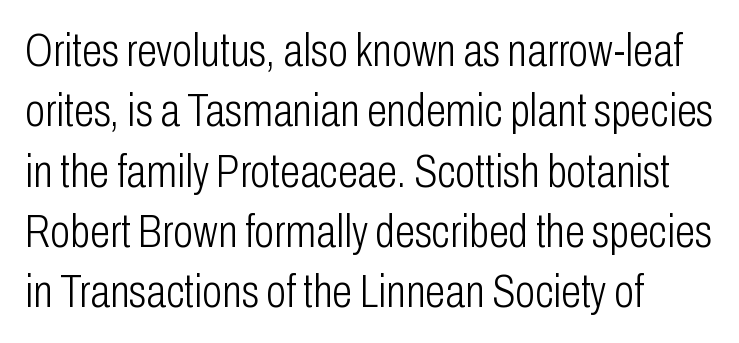
{"serif": "no", "italic": "no", "bold": "no", "weight": "light", "width": "condensed", "stroke_contrast": "low", "x_height": "medium", "monospaced": "no", "underline": "no", "align": "left", "line_spacing": "normal", "line_spacing_ratio": 1.31, "letter_spacing": "normal", "letter_spacing_em": 0.0, "glyph_px": 46}
